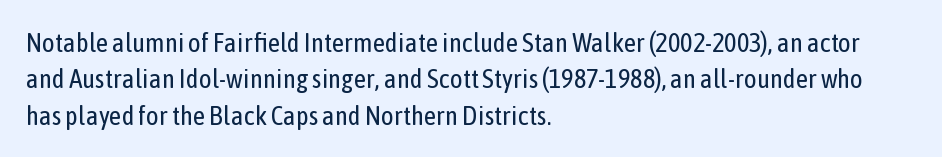
{"italic": "no", "bold": "no", "underline": "no", "align": "left", "line_spacing": "normal", "line_spacing_ratio": 1.35, "letter_spacing": "normal", "letter_spacing_em": 0.0, "glyph_px": 27}
